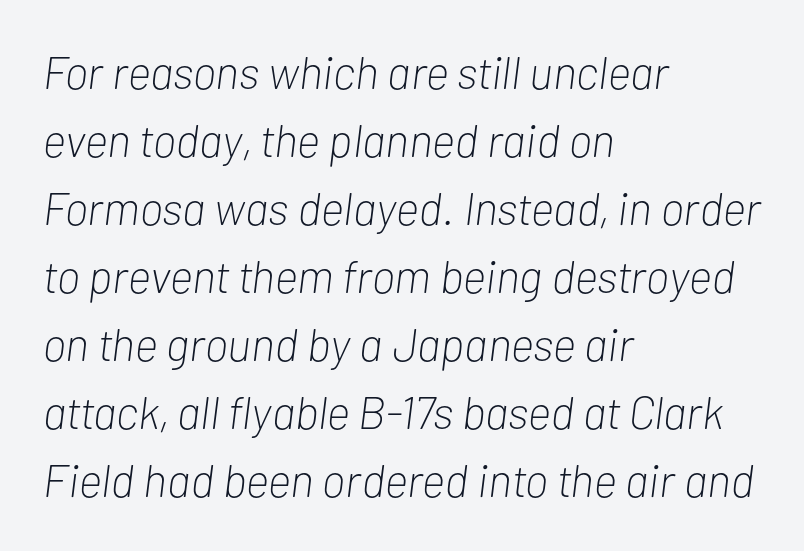
Unbolded letterforms with no extra heft. A classic flush-left, rag-right setting is used for this passage. Descender tails drop into unmarked territory. Observe the ordinary spacing: letters are neighbours, not strangers.
